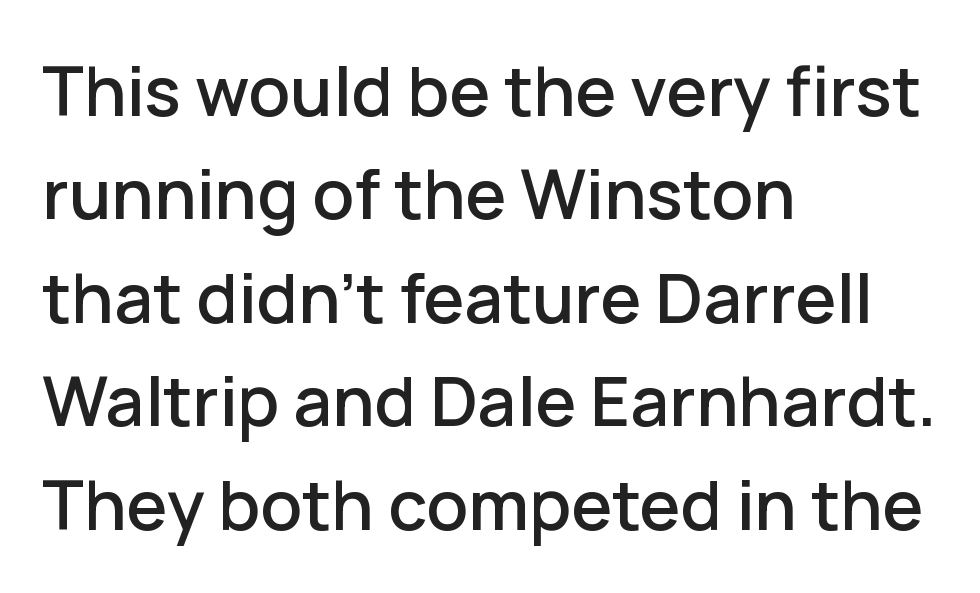
These lines were composed using upright roman letters. A bare baseline throughout the passage. If you drew a ruler down the left edge, every line would touch it. Is this a fixed-width face? No — the glyphs have proportional, varying widths. This rendering employs a face without finishing strokes, i.e., a sans-serif.
